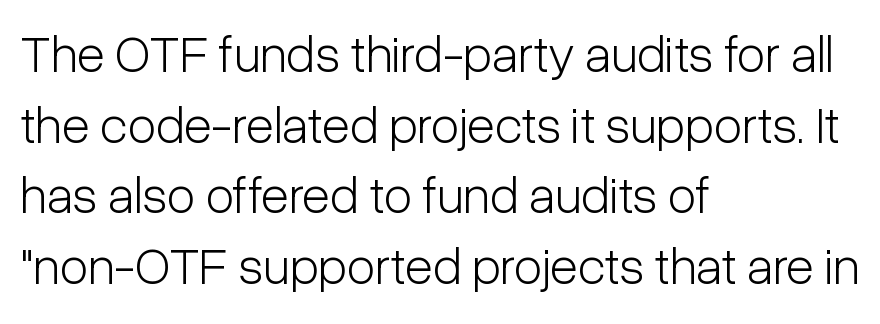
Q: Is the text bold? A: No.
Q: Is the text italic (slanted)? A: No, it is upright.
Q: Is the typeface a serif or a sans-serif typeface? A: Sans-serif.
Q: Is the text underlined? A: No.
Q: How is the paragraph aligned? A: Left-aligned.
Q: Is the spacing between letters normal or unusually wide? A: Normal.
Q: Is the spacing between lines tight, normal or loose? A: Normal.
Q: Width (condensed, normal, or wide)? A: Condensed.
Q: Stroke contrast? A: Low.
Q: x-height? A: Medium.
Q: Monospaced? A: No.
